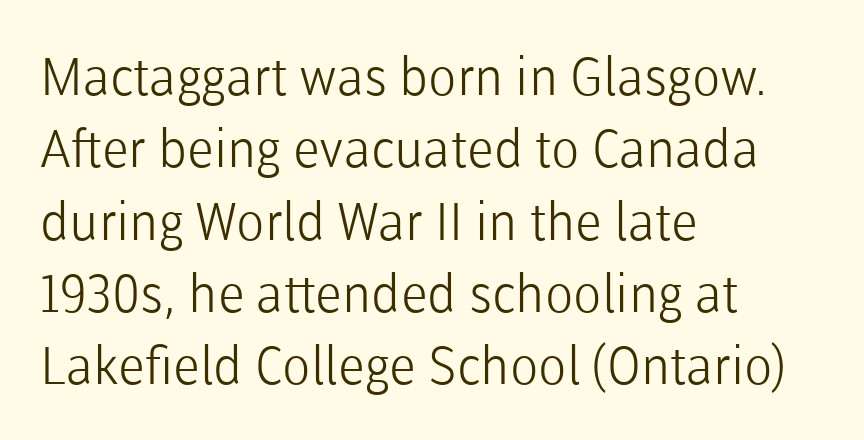
Are there feet on the stems? There aren't — it's a sans. The letters look calm and open, with moderate or lighter stems. Leading matches the norm, producing a regular column. Varying glyph widths throughout — classic text-font behaviour. Quick note: underline off.
